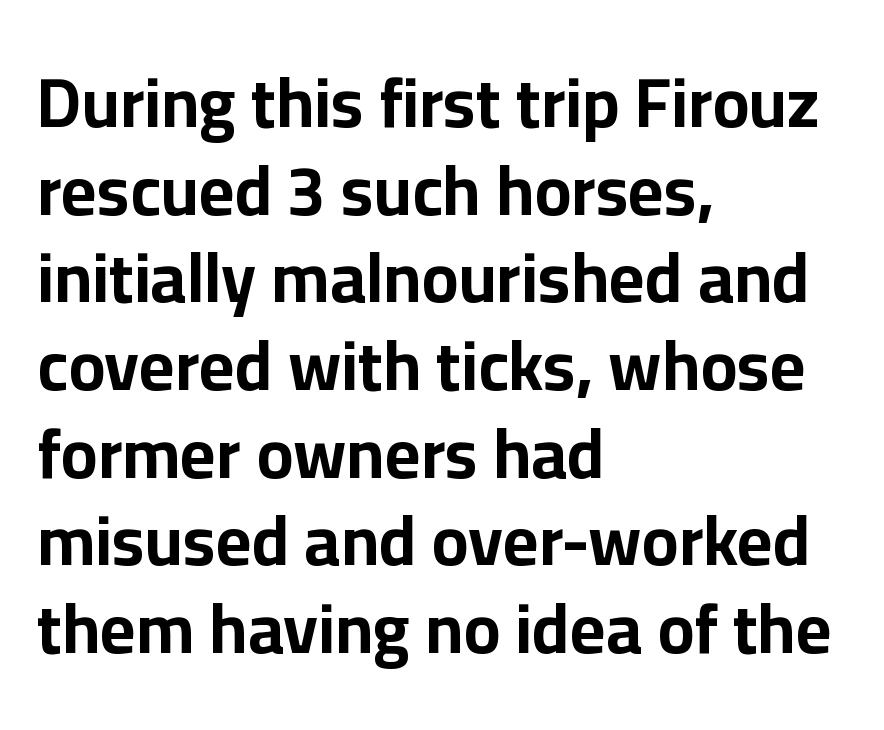
Q: Is the text bold? A: Yes.
Q: Is the text italic (slanted)? A: No, it is upright.
Q: Is the typeface a serif or a sans-serif typeface? A: Sans-serif.
Q: Is the text underlined? A: No.
Q: How is the paragraph aligned? A: Left-aligned.
Q: Is the spacing between letters normal or unusually wide? A: Normal.
Q: Is the spacing between lines tight, normal or loose? A: Normal.
Q: Width (condensed, normal, or wide)? A: Normal.
Q: Stroke contrast? A: Low.
Q: x-height? A: Medium.
Q: Monospaced? A: No.
